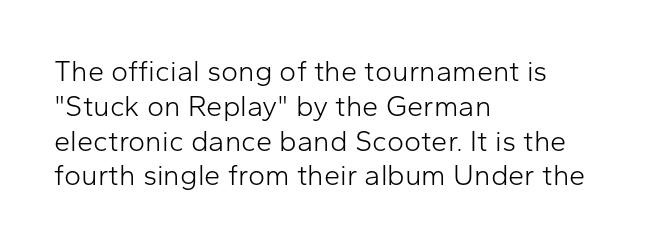
{"serif": "no", "italic": "no", "bold": "no", "weight": "light", "width": "normal", "stroke_contrast": "low", "x_height": "medium", "monospaced": "no", "underline": "no", "align": "left", "line_spacing_ratio": 1.2, "letter_spacing": "normal", "letter_spacing_em": 0.0, "glyph_px": 29}
